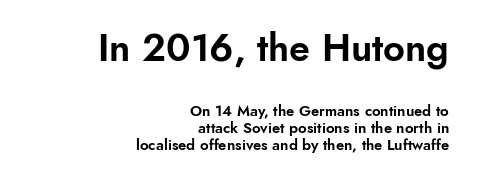
The image shows 38 px sans-serif type, upright; set right-aligned, tight line spacing (1.14x), normal letter spacing, not underlined; the first (top) block is 2.53x larger; low stroke contrast and a small x-height.
